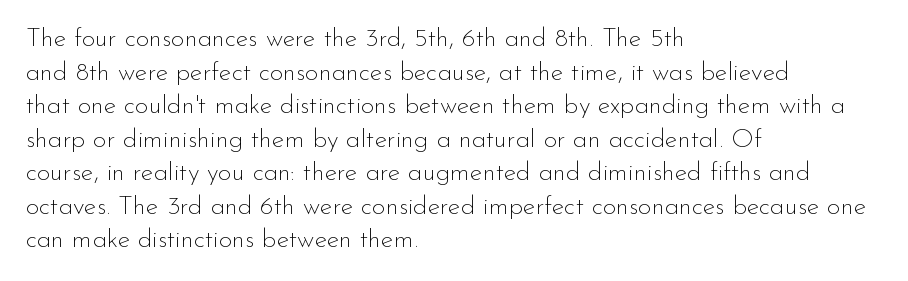
Q: Is the text bold? A: No.
Q: Is the text italic (slanted)? A: No, it is upright.
Q: Is the text underlined? A: No.
Q: How is the paragraph aligned? A: Left-aligned.
Q: Is the spacing between letters normal or unusually wide? A: Normal.
Q: Is the spacing between lines tight, normal or loose? A: Normal.
